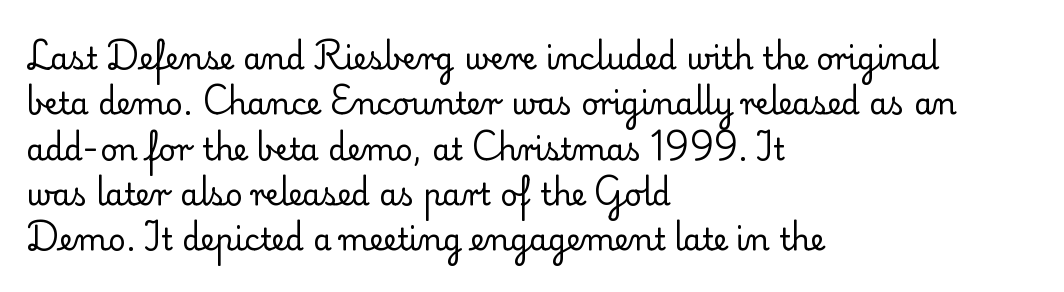
The image shows 30 px regular-weight serif type, upright; set left-aligned, normal line spacing (1.51x), normal letter spacing, not underlined; low stroke contrast and a small x-height.
